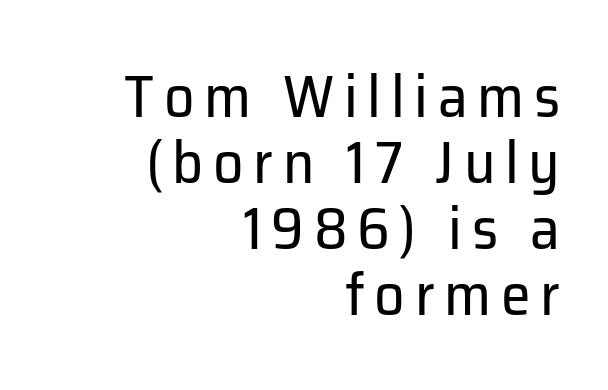
The image shows 60 px regular-weight sans-serif type, upright; set right-aligned, tight line spacing (1.1x), not underlined; low stroke contrast and a medium x-height.
